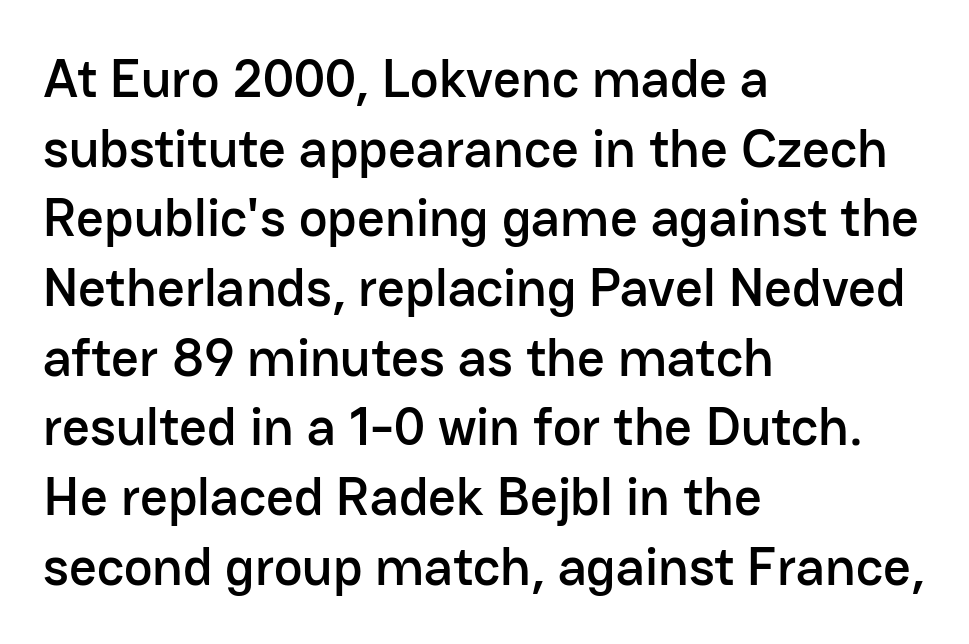
Q: Is the text italic (slanted)? A: No, it is upright.
Q: Is the typeface a serif or a sans-serif typeface? A: Sans-serif.
Q: Is the text underlined? A: No.
Q: How is the paragraph aligned? A: Left-aligned.
Q: Is the spacing between letters normal or unusually wide? A: Normal.
Q: Is the spacing between lines tight, normal or loose? A: Normal.
Q: Width (condensed, normal, or wide)? A: Normal.
Q: Stroke contrast? A: Low.
Q: x-height? A: Medium.
Q: Monospaced? A: No.
